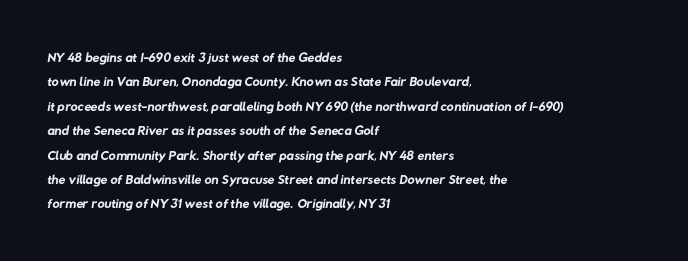
The image shows 20 px text type; set left-aligned, line spacing 1.22x, normal letter spacing, not underlined.
